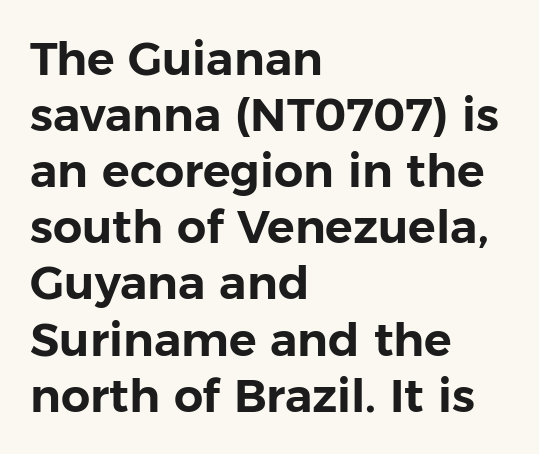
{"serif": "no", "italic": "no", "width": "normal", "stroke_contrast": "low", "x_height": "medium", "monospaced": "no", "underline": "no", "align": "left", "line_spacing_ratio": 1.22, "letter_spacing": "normal", "letter_spacing_em": 0.0, "glyph_px": 46}
